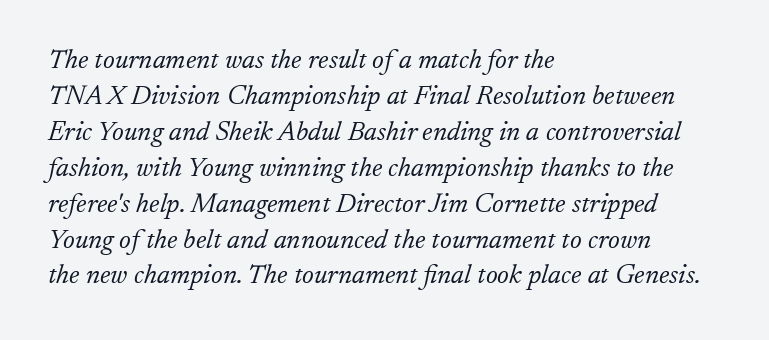
The typesetting does not lean heavy: it is not bold. Letter spacing: default. Evenly set lines give the paragraph a standard silhouette. Slanted lettering throughout.
